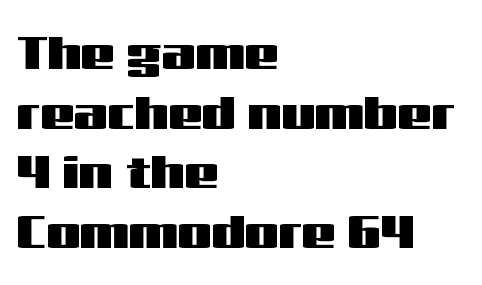
{"serif": "no", "italic": "no", "width": "wide", "stroke_contrast": "medium", "x_height": "medium", "monospaced": "no", "underline": "no", "align": "left", "line_spacing_ratio": 1.24, "letter_spacing": "normal", "letter_spacing_em": 0.0, "glyph_px": 48}
